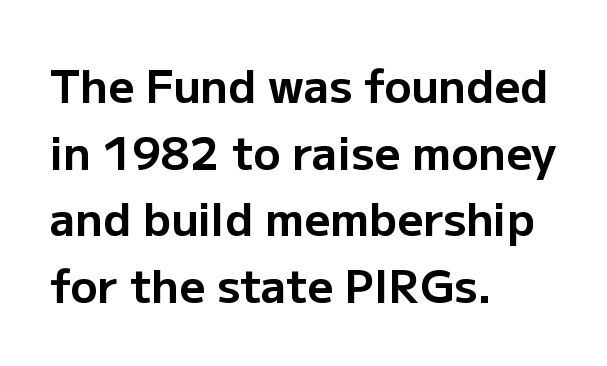
Q: Is the text bold? A: Yes.
Q: Is the text italic (slanted)? A: No, it is upright.
Q: Is the typeface a serif or a sans-serif typeface? A: Sans-serif.
Q: Is the text underlined? A: No.
Q: How is the paragraph aligned? A: Left-aligned.
Q: Is the spacing between letters normal or unusually wide? A: Normal.
Q: Is the spacing between lines tight, normal or loose? A: Normal.
Q: Width (condensed, normal, or wide)? A: Normal.
Q: Stroke contrast? A: Low.
Q: x-height? A: Medium.
Q: Monospaced? A: No.
